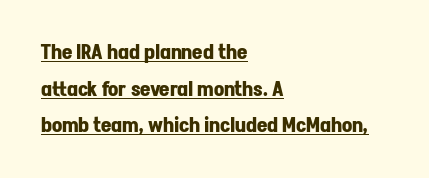
Q: Is the text bold? A: Yes.
Q: Is the text italic (slanted)? A: No, it is upright.
Q: Is the text underlined? A: Yes.
Q: How is the paragraph aligned? A: Left-aligned.
Q: Is the spacing between letters normal or unusually wide? A: Normal.
